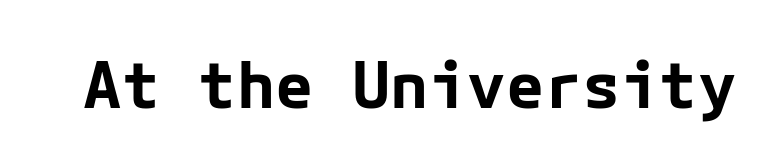
The letters stand upright; this is a roman face. The letters are bold, with thick, heavy strokes. Unlike a traditional serif, this face leaves its strokes unadorned. You could call the tracking neutral — neither tight nor loose. Has an underline been added? It has not.
